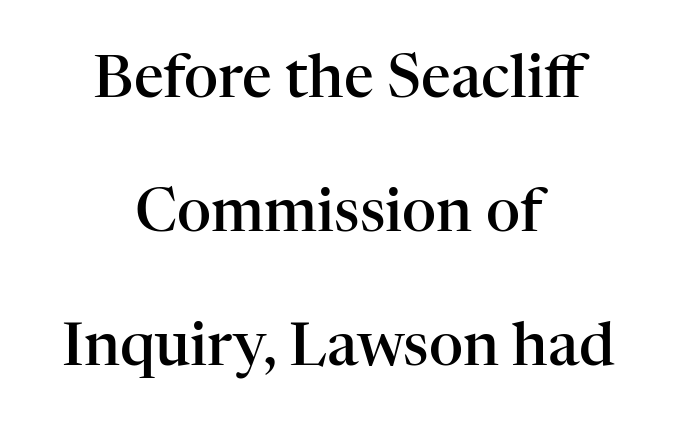
The image shows 59 px semibold serif type, upright; set centered, loose line spacing (2.27x), normal letter spacing, not underlined; high stroke contrast and a medium x-height.
